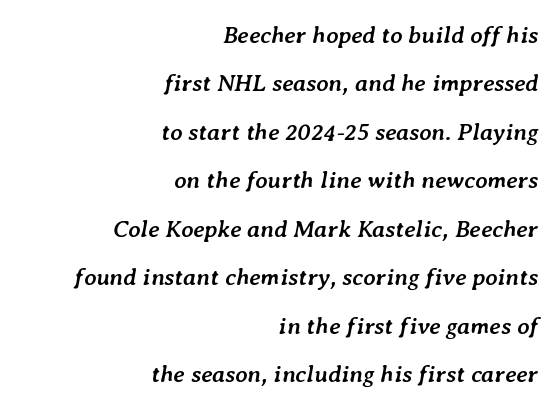
The image shows 24 px bold type, italic (leaning right); set right-aligned, loose line spacing (2.02x), normal letter spacing, not underlined.
